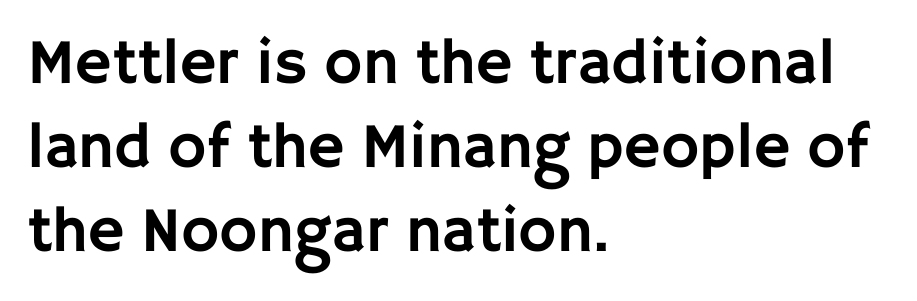
Q: Is the text italic (slanted)? A: No, it is upright.
Q: Is the typeface a serif or a sans-serif typeface? A: Sans-serif.
Q: Is the text underlined? A: No.
Q: How is the paragraph aligned? A: Left-aligned.
Q: Is the spacing between letters normal or unusually wide? A: Normal.
Q: Is the spacing between lines tight, normal or loose? A: Normal.
Q: Width (condensed, normal, or wide)? A: Normal.
Q: Stroke contrast? A: Low.
Q: x-height? A: Large.
Q: Monospaced? A: No.
